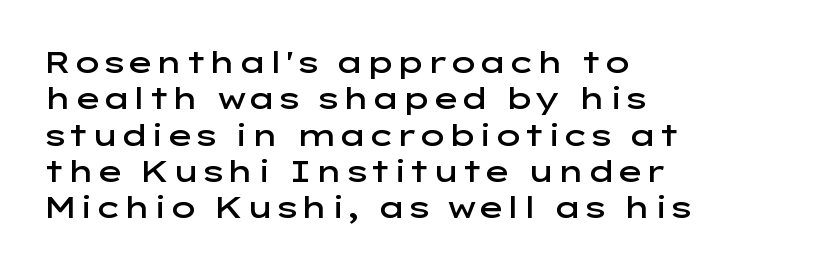
The image shows 30 px semibold, wide sans-serif type, upright; set left-aligned, line spacing 1.21x, normal letter spacing, not underlined; low stroke contrast and a medium x-height.
